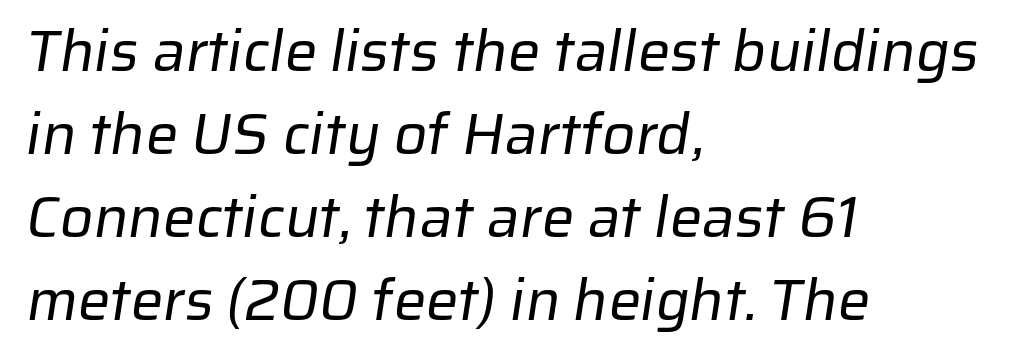
Q: Is the text bold? A: No.
Q: Is the typeface a serif or a sans-serif typeface? A: Sans-serif.
Q: Is the text underlined? A: No.
Q: How is the paragraph aligned? A: Left-aligned.
Q: Is the spacing between letters normal or unusually wide? A: Normal.
Q: Is the spacing between lines tight, normal or loose? A: Normal.
Q: Width (condensed, normal, or wide)? A: Normal.
Q: Stroke contrast? A: Low.
Q: x-height? A: Medium.
Q: Monospaced? A: No.
